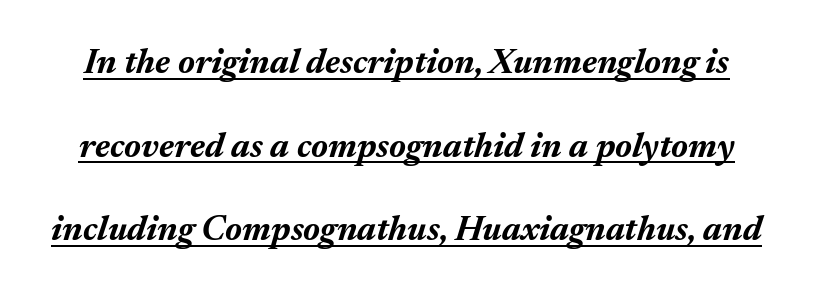
The image shows 35 px bold type, italic (leaning right); set loose line spacing (2.39x), normal letter spacing, underlined; medium stroke contrast and a medium x-height.
